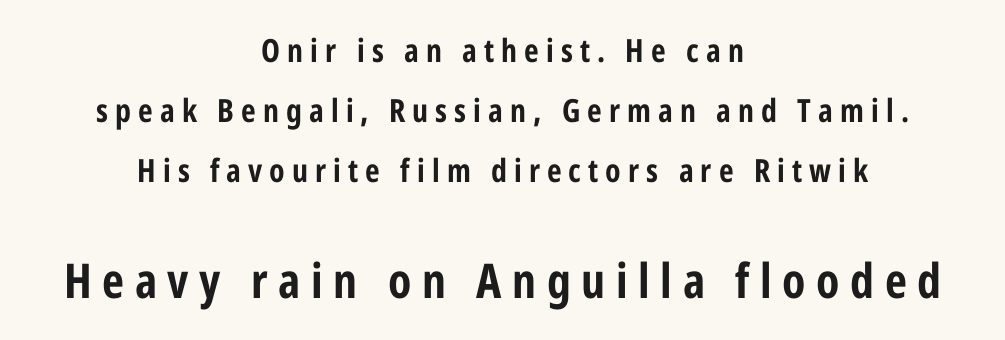
{"serif": "no", "italic": "no", "bold": "yes", "weight": "bold", "width": "condensed", "stroke_contrast": "low", "x_height": "medium", "monospaced": "no", "underline": "no", "align": "center", "line_spacing_ratio": 1.88, "letter_spacing": "wide", "letter_spacing_em": 0.22, "larger_block": "second", "size_ratio": 1.5, "glyph_px": 48}
